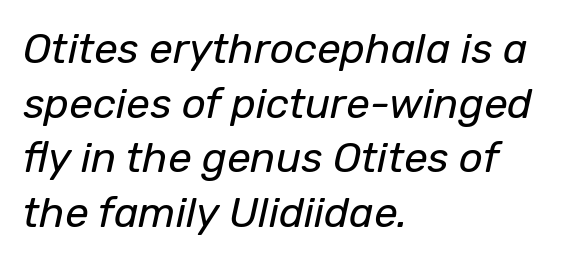
{"italic": "yes", "lean": "right", "slant_degrees": 12, "bold": "no", "weight": "regular", "width": "normal", "stroke_contrast": "low", "x_height": "medium", "monospaced": "no", "underline": "no", "align": "left", "line_spacing": "normal", "line_spacing_ratio": 1.3, "letter_spacing": "normal", "letter_spacing_em": 0.0, "glyph_px": 42}
